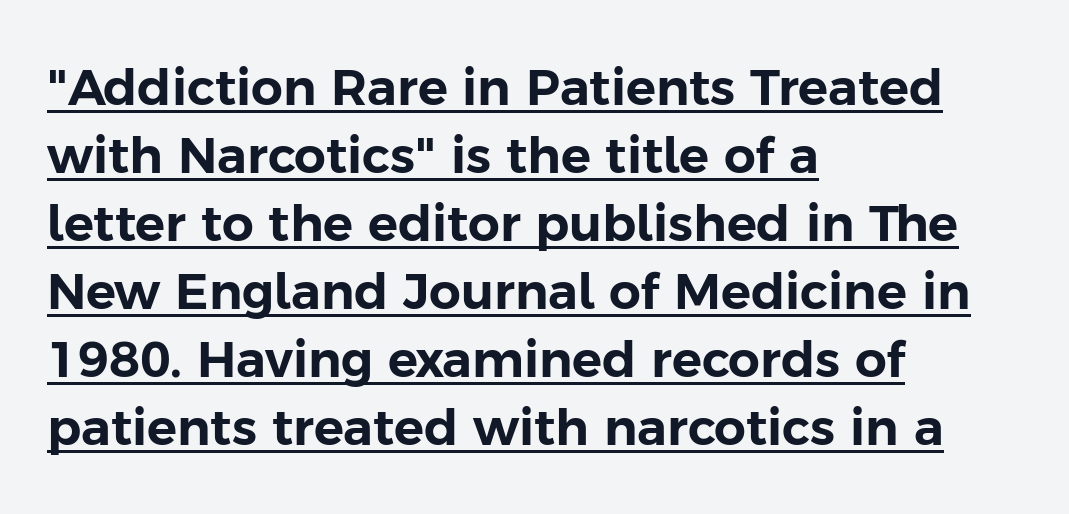
These lines sit exactly where default settings would place them. Do the characters align in a grid? No, the font is proportional. The lettering holds an erect, upright posture throughout. A sans-serif font was chosen for this passage. Glance below the letters and you will spot a drawn line.
